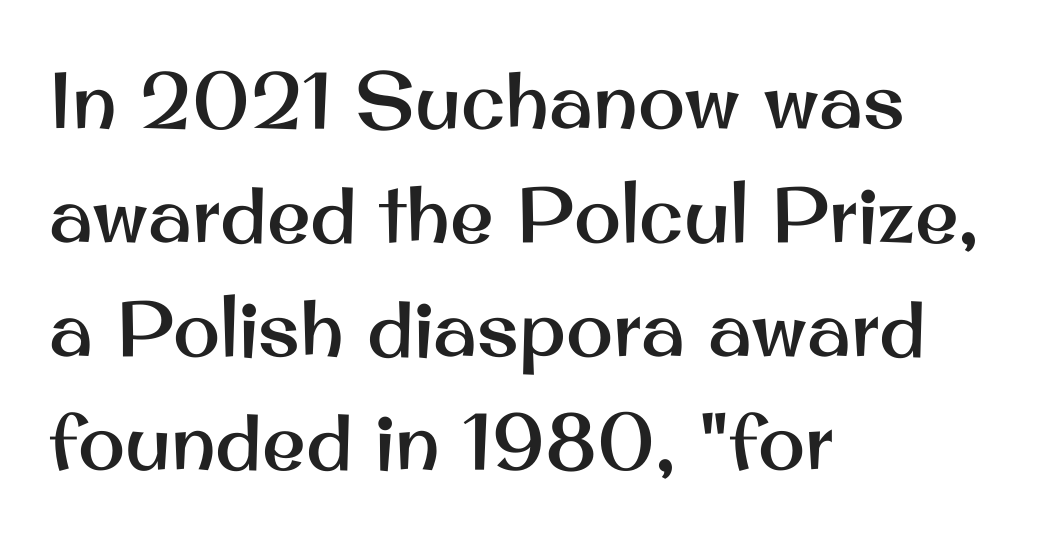
{"serif": "no", "italic": "no", "width": "normal", "stroke_contrast": "medium", "x_height": "small", "monospaced": "no", "underline": "no", "align": "left", "line_spacing": "normal", "line_spacing_ratio": 1.44, "letter_spacing": "normal", "letter_spacing_em": 0.0, "glyph_px": 79}
